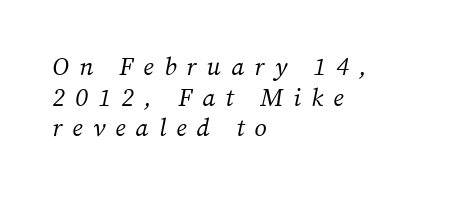
{"italic": "yes", "lean": "right", "slant_degrees": 12, "bold": "no", "underline": "no", "align": "left", "line_spacing_ratio": 1.23, "letter_spacing": "wide", "letter_spacing_em": 0.41, "glyph_px": 25}
